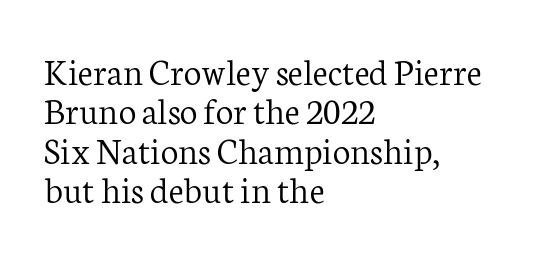
{"serif": "yes", "italic": "no", "bold": "no", "weight": "light", "width": "normal", "stroke_contrast": "low", "x_height": "medium", "monospaced": "no", "underline": "no", "align": "left", "line_spacing": "tight", "line_spacing_ratio": 1.01, "letter_spacing": "normal", "letter_spacing_em": 0.0, "glyph_px": 39}
